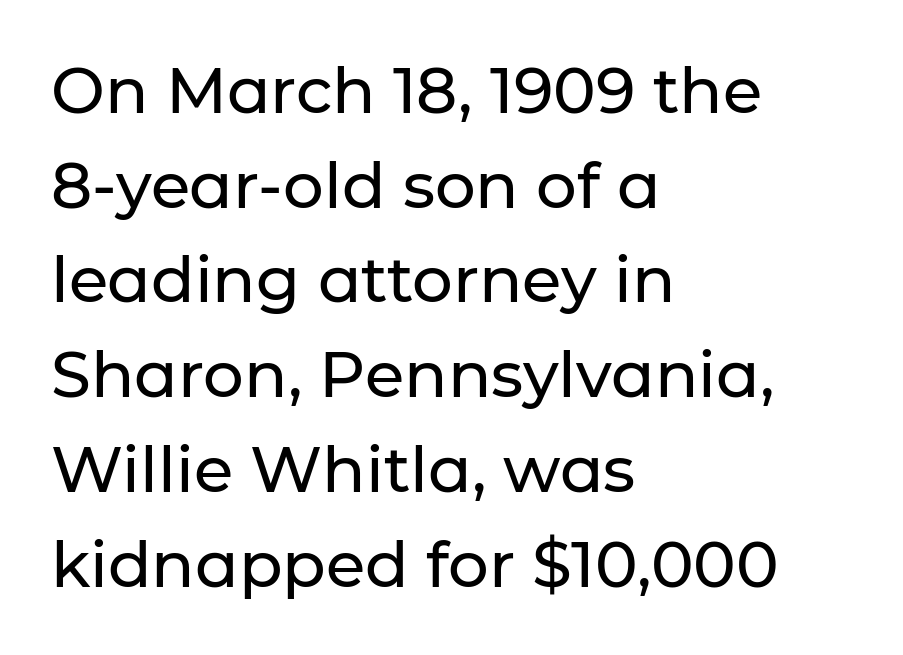
{"serif": "no", "italic": "no", "width": "normal", "stroke_contrast": "low", "x_height": "medium", "monospaced": "no", "underline": "no", "align": "left", "line_spacing": "normal", "line_spacing_ratio": 1.48, "letter_spacing": "normal", "letter_spacing_em": 0.0, "glyph_px": 64}
